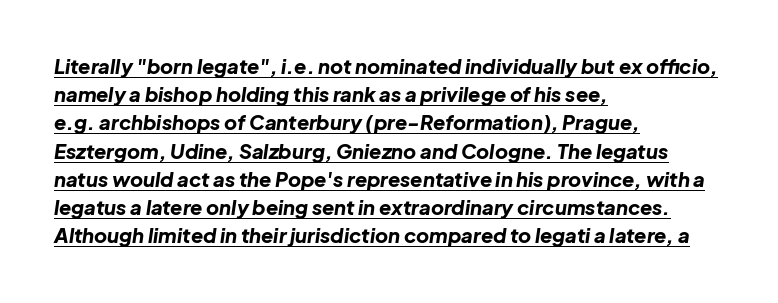
Honestly, the row spacing looks completely unremarkable. Typeset ragged right — the left edge is the straight one. You can see a thin bar hugging the bottom of the glyphs. The specimen reads as italic at a glance.
